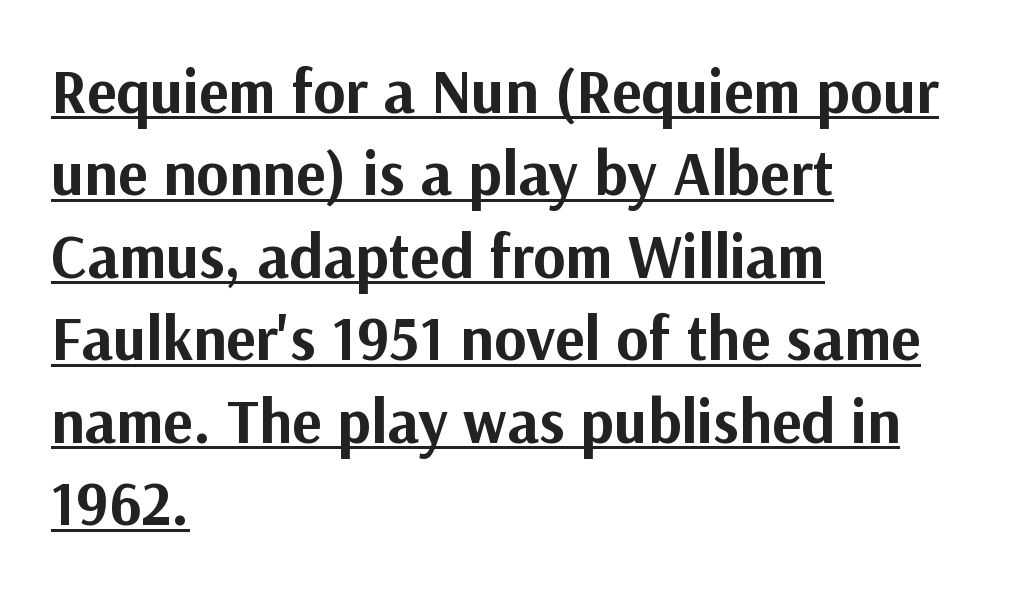
This is the regular roman posture of the typeface. Teacher's note: observe the even left margin — that is flush-left alignment. The passage shown has conventional tracking throughout. Do the characters align in a grid? No, the font is proportional.
